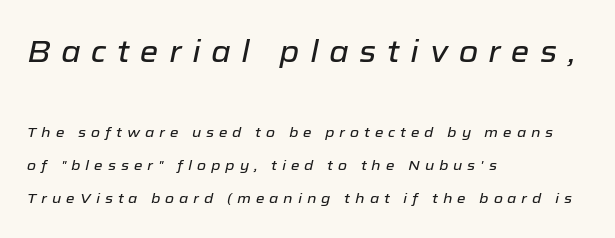
Q: Is the text italic (slanted)? A: Yes, it leans right by about 12 degrees.
Q: Is the text underlined? A: No.
Q: How is the paragraph aligned? A: Left-aligned.
Q: Is the spacing between letters normal or unusually wide? A: Unusually wide.
Q: Is the spacing between lines tight, normal or loose? A: Loose.
Q: Which block of text is set in a larger size, the first (top) or the second (bottom)? A: The first (top) one.
Q: Width (condensed, normal, or wide)? A: Normal.
Q: Stroke contrast? A: Low.
Q: x-height? A: Medium.
Q: Monospaced? A: No.
